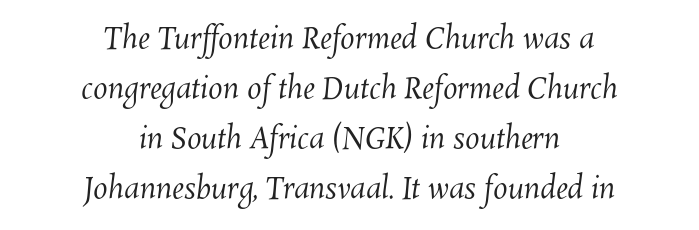
Stroke thickness stays within the range of a standard reading face or lighter. Spacing between characters is what you'd get straight out of the box. Every row of glyphs is offset so its center matches the block's center. You could not count columns in this text — the font is proportionally spaced. Descenders hang freely into open space.
